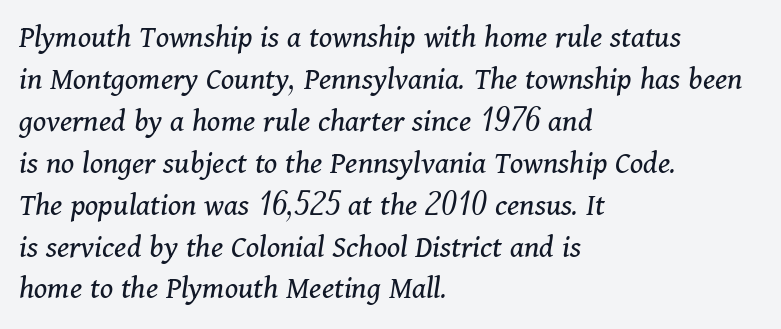
Q: Is the text bold? A: No.
Q: Is the text italic (slanted)? A: Yes, it leans right by about 11 degrees.
Q: Is the typeface a serif or a sans-serif typeface? A: Serif.
Q: Is the text underlined? A: No.
Q: How is the paragraph aligned? A: Left-aligned.
Q: Is the spacing between letters normal or unusually wide? A: Normal.
Q: Is the spacing between lines tight, normal or loose? A: Normal.
Q: Width (condensed, normal, or wide)? A: Normal.
Q: Stroke contrast? A: Medium.
Q: x-height? A: Medium.
Q: Monospaced? A: No.
